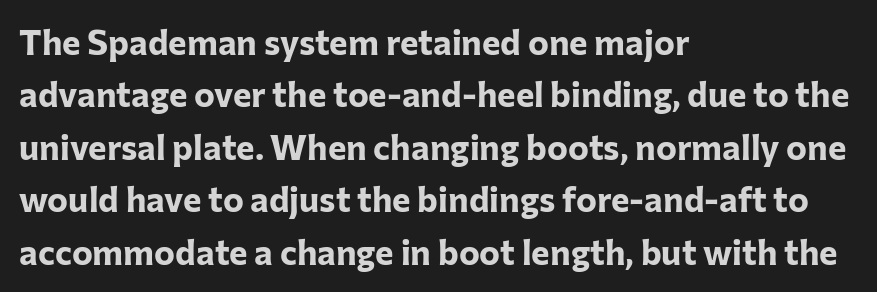
The image shows 35 px bold sans-serif type, upright; set left-aligned, normal line spacing (1.5x), normal letter spacing, not underlined; low stroke contrast and a medium x-height.
